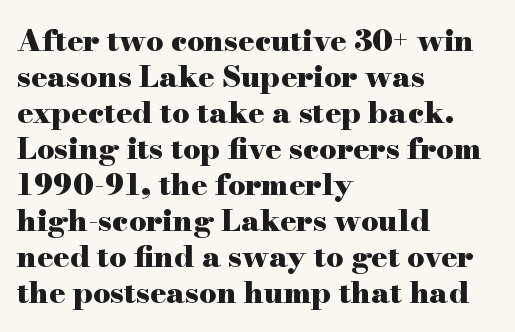
{"serif": "yes", "italic": "no", "bold": "yes", "weight": "heavy", "width": "wide", "stroke_contrast": "high", "x_height": "small", "monospaced": "no", "underline": "no", "align": "left", "line_spacing_ratio": 1.2, "letter_spacing": "normal", "letter_spacing_em": 0.0, "glyph_px": 30}
